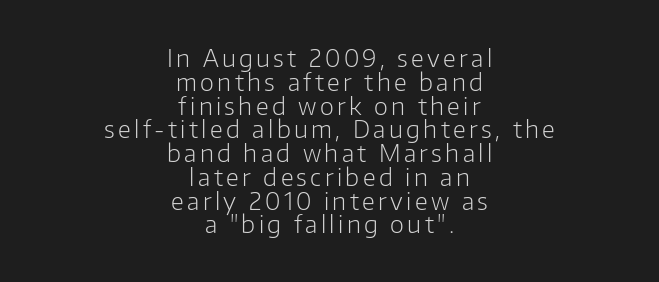
Q: Is the text bold? A: No.
Q: Is the text italic (slanted)? A: No, it is upright.
Q: Is the text underlined? A: No.
Q: How is the paragraph aligned? A: Centered.
Q: Is the spacing between lines tight, normal or loose? A: Tight.
